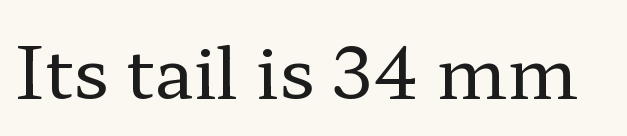
{"serif": "yes", "italic": "no", "bold": "no", "weight": "regular", "width": "wide", "stroke_contrast": "low", "x_height": "medium", "monospaced": "no", "underline": "no", "letter_spacing": "normal", "letter_spacing_em": 0.0, "glyph_px": 71}
